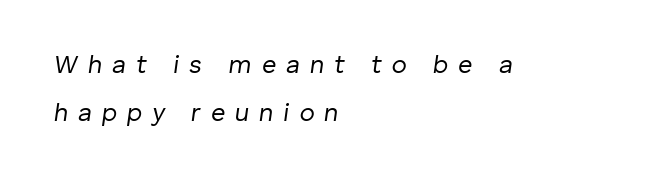
Q: Is the text bold? A: No.
Q: Is the text italic (slanted)? A: Yes, it leans right by about 8 degrees.
Q: Is the text underlined? A: No.
Q: How is the paragraph aligned? A: Left-aligned.
Q: Is the spacing between letters normal or unusually wide? A: Unusually wide.
Q: Is the spacing between lines tight, normal or loose? A: Loose.
